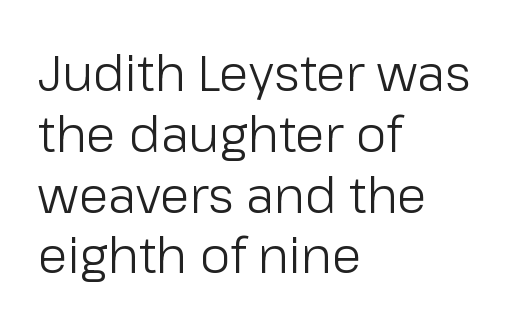
{"serif": "no", "italic": "no", "bold": "no", "weight": "light", "width": "normal", "stroke_contrast": "low", "x_height": "medium", "monospaced": "no", "underline": "no", "align": "left", "line_spacing_ratio": 1.24, "letter_spacing": "normal", "letter_spacing_em": 0.0, "glyph_px": 49}
